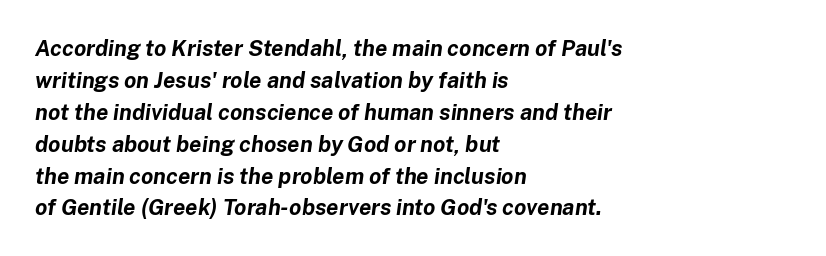
The image shows 22 px bold type, italic (leaning right); set left-aligned, normal line spacing (1.45x), normal letter spacing, not underlined.
